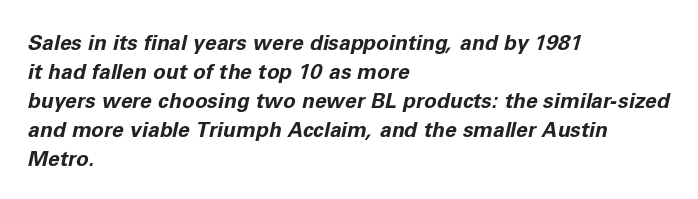
How are the letters spaced? Ordinarily, with no added tracking. Left-aligned paragraph, ragged on the right. Compared with ordinary roman type, these characters are visibly tilted. The glyphs have the mass of a bold cut.
